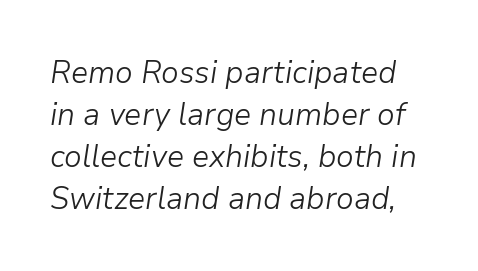
Q: Is the text bold? A: No.
Q: Is the text italic (slanted)? A: Yes, it leans right by about 9 degrees.
Q: Is the text underlined? A: No.
Q: Is the spacing between letters normal or unusually wide? A: Normal.
Q: Is the spacing between lines tight, normal or loose? A: Normal.
Q: Width (condensed, normal, or wide)? A: Normal.
Q: Stroke contrast? A: Low.
Q: x-height? A: Medium.
Q: Monospaced? A: No.
